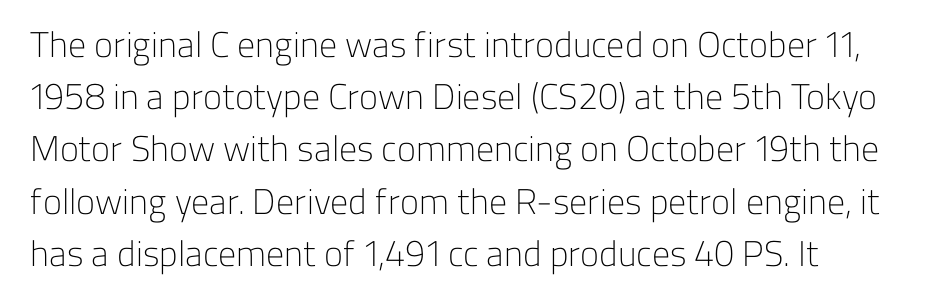
The image shows 36 px light sans-serif type, upright; set normal line spacing (1.45x), normal letter spacing, not underlined; low stroke contrast and a medium x-height.
